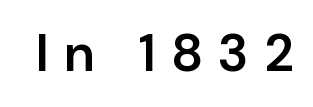
The image shows 52 px semibold sans-serif type, upright; set unusually wide letter spacing (+0.29 em), not underlined; low stroke contrast and a medium x-height.
